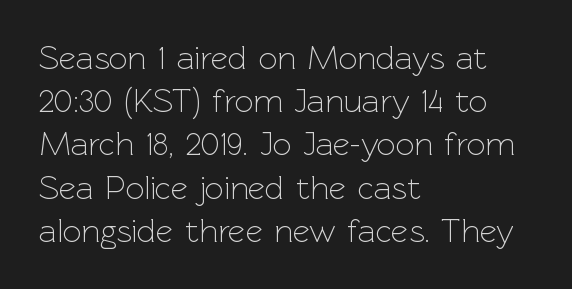
Q: Is the text bold? A: No.
Q: Is the text italic (slanted)? A: No, it is upright.
Q: Is the typeface a serif or a sans-serif typeface? A: Sans-serif.
Q: Is the text underlined? A: No.
Q: How is the paragraph aligned? A: Left-aligned.
Q: Is the spacing between letters normal or unusually wide? A: Normal.
Q: Is the spacing between lines tight, normal or loose? A: Normal.
Q: Width (condensed, normal, or wide)? A: Normal.
Q: x-height? A: Medium.
Q: Monospaced? A: No.
